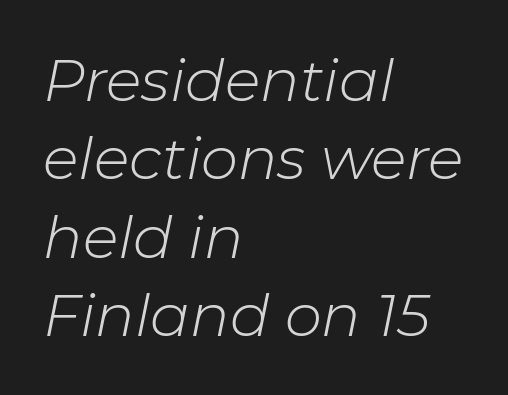
Vertical stems look standard width or narrower in stroke. The whole block is typeset with a tilt. Honestly, the row spacing looks completely unremarkable. A student would call this left alignment; a typographer would say flush left, rag right. This sample has the flowing, uneven cadence of proportional lettering.
